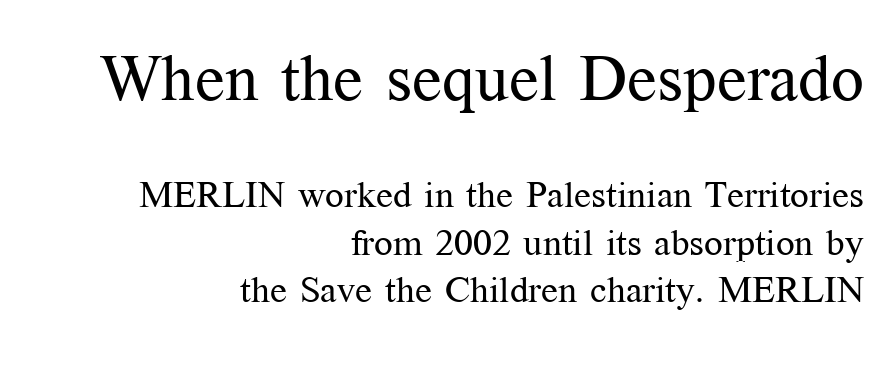
The image shows 65 px regular-weight serif type, upright; set right-aligned, normal line spacing (1.29x), normal letter spacing, not underlined; the first (top) block is 1.76x larger; medium stroke contrast and a medium x-height.
